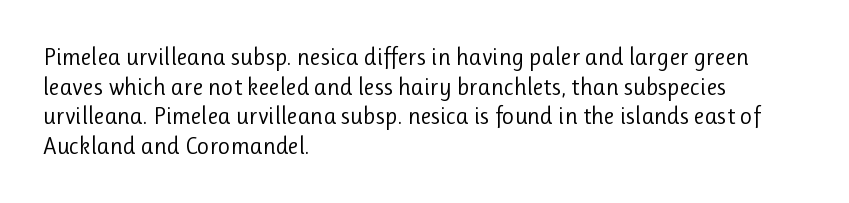
Q: Is the text bold? A: No.
Q: Is the text italic (slanted)? A: No, it is upright.
Q: Is the text underlined? A: No.
Q: How is the paragraph aligned? A: Left-aligned.
Q: Is the spacing between letters normal or unusually wide? A: Normal.
